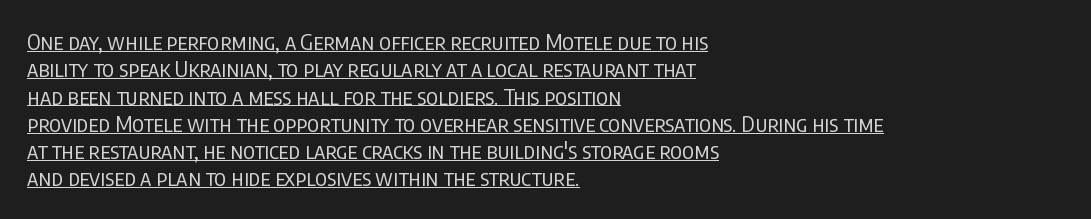
The image shows 22 px text type, upright; set left-aligned, line spacing 1.24x, normal letter spacing, underlined.
